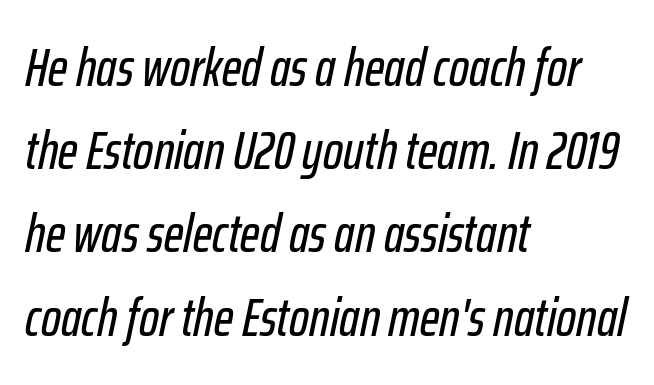
Q: Is the text italic (slanted)? A: Yes, it leans right by about 12 degrees.
Q: Is the text underlined? A: No.
Q: How is the paragraph aligned? A: Left-aligned.
Q: Is the spacing between letters normal or unusually wide? A: Normal.
Q: Is the spacing between lines tight, normal or loose? A: Normal.
Q: Width (condensed, normal, or wide)? A: Condensed.
Q: Stroke contrast? A: Low.
Q: x-height? A: Medium.
Q: Monospaced? A: No.
